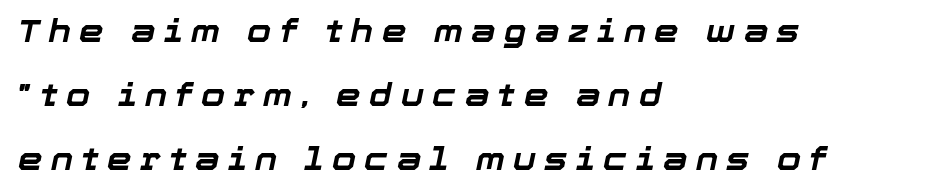
You could not count columns in this text — the font is proportionally spaced. This sample uses expanded letter spacing, leaving extra air between glyphs. Does the leading feel generous? Absolutely, it's lavish. This is oblique type, the kind used for emphasis or titles.
